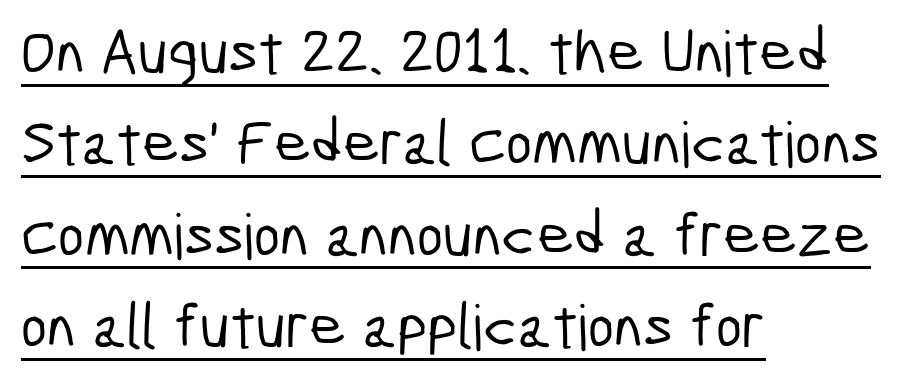
This sample carries an underscore along the baseline area. Think of a printed novel: that variable character pitch is what you see here. The line texture is even and compact thanks to regular tracking. Regarding serifs, this sample does without them. This sample keeps an unexceptional amount of space between lines. Typeset ragged right — the left edge is the straight one.
